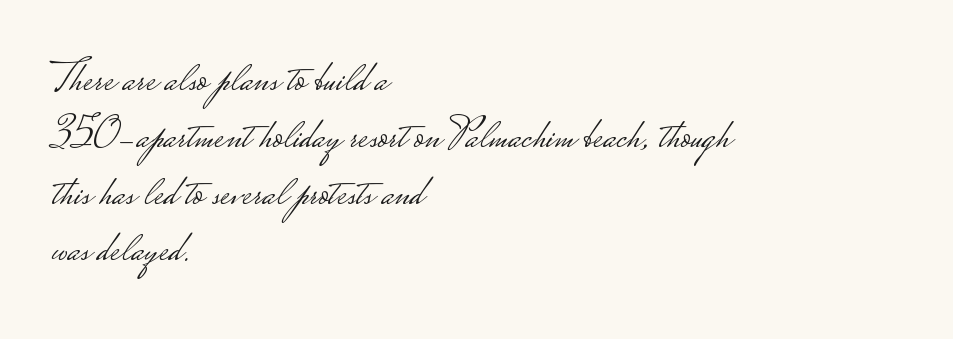
The image shows 43 px light, wide sans-serif type; set left-aligned, normal line spacing (1.32x), normal letter spacing, not underlined; low stroke contrast.
